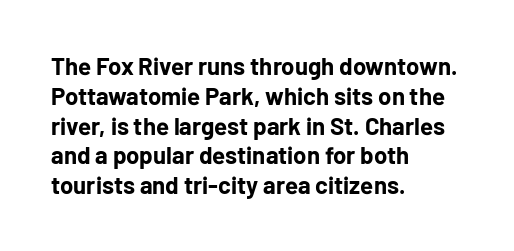
The image shows 24 px bold type, upright; set left-aligned, line spacing 1.24x, normal letter spacing, not underlined.
